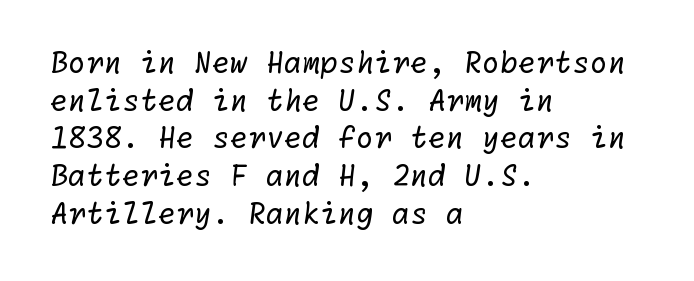
{"serif": "no", "bold": "no", "weight": "regular", "width": "normal", "stroke_contrast": "low", "x_height": "medium", "underline": "no", "align": "left", "line_spacing": "normal", "line_spacing_ratio": 1.3, "letter_spacing": "normal", "letter_spacing_em": 0.0, "glyph_px": 29}
